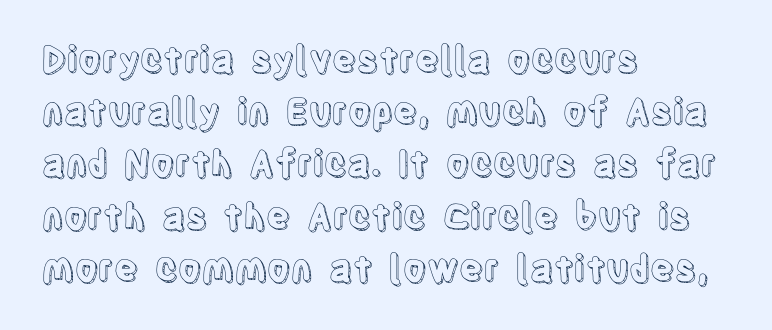
Q: Is the text italic (slanted)? A: No, it is upright.
Q: Is the text underlined? A: No.
Q: How is the paragraph aligned? A: Left-aligned.
Q: Is the spacing between letters normal or unusually wide? A: Normal.
Q: Is the spacing between lines tight, normal or loose? A: Normal.
Q: Width (condensed, normal, or wide)? A: Condensed.
Q: x-height? A: Large.
Q: Monospaced? A: No.
